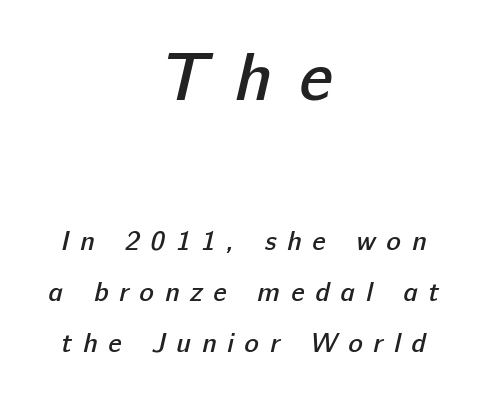
The image shows 68 px semibold sans-serif type; set centered, line spacing 1.89x, unusually wide letter spacing (+0.4 em), not underlined; the first (top) block is 2.52x larger; low stroke contrast and a medium x-height.
